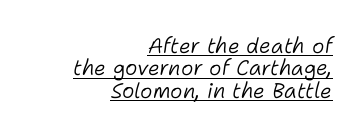
The image shows 21 px text type, italic (leaning right); set right-aligned, tight line spacing (1.07x), normal letter spacing, underlined.
